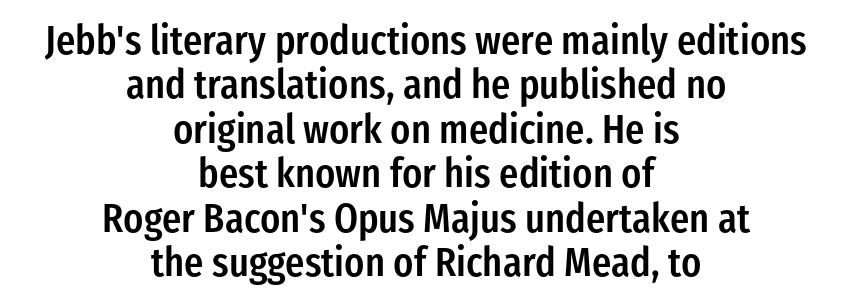
{"serif": "no", "italic": "no", "bold": "semi", "weight": "semibold", "width": "condensed", "stroke_contrast": "low", "x_height": "medium", "monospaced": "no", "underline": "no", "align": "center", "line_spacing": "tight", "line_spacing_ratio": 1.11, "letter_spacing": "normal", "letter_spacing_em": 0.0, "glyph_px": 40}
